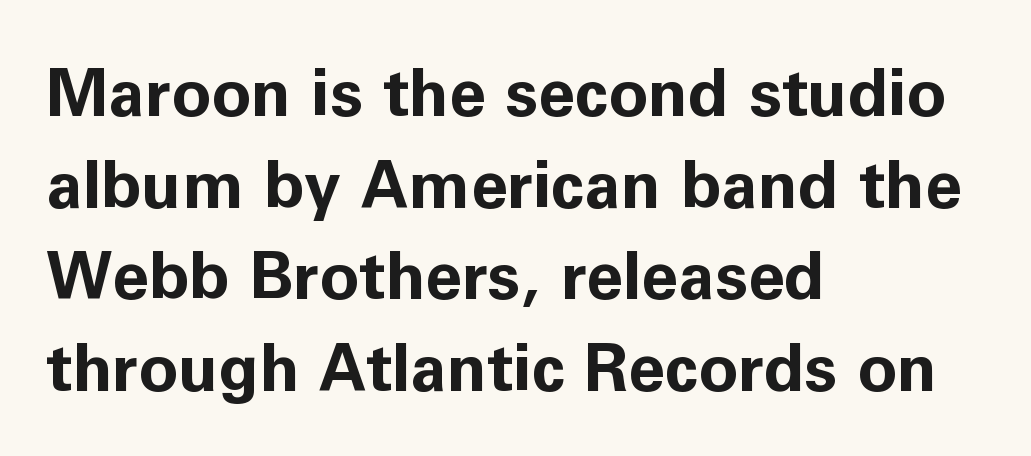
The image shows 66 px bold sans-serif type, upright; set left-aligned, normal line spacing (1.39x), normal letter spacing, not underlined; low stroke contrast and a medium x-height.
